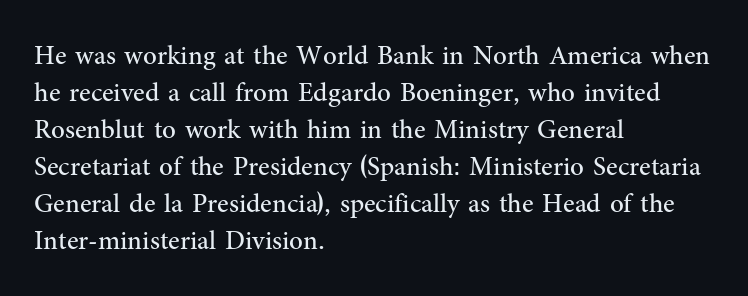
Reading down the block, your eye returns to a fixed left position each line. Tall strokes in this sample are plumb rather than angled. The rendering uses a moderate line-height, typical for paragraphs. This is not heavy type; no bold has been used. Any mark beneath the type? The region is blank. Each word holds together tightly as a unit, with standard inter-letter gaps.
